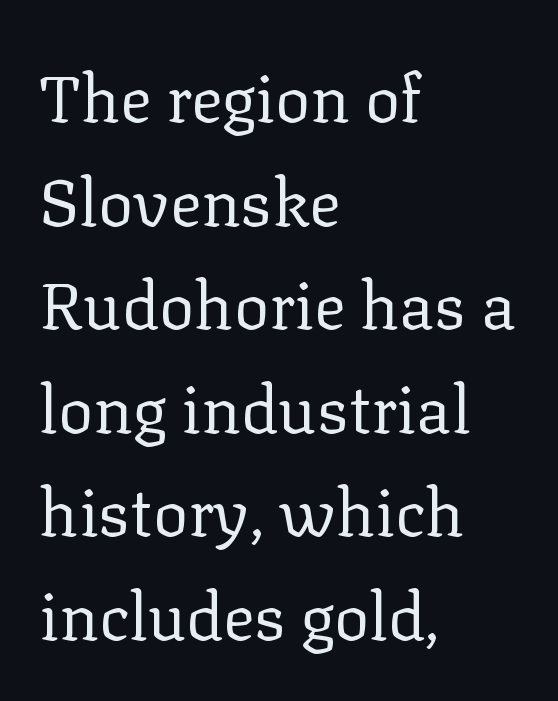
{"serif": "yes", "italic": "no", "bold": "no", "weight": "regular", "width": "normal", "stroke_contrast": "low", "x_height": "medium", "monospaced": "no", "underline": "no", "align": "left", "line_spacing": "normal", "line_spacing_ratio": 1.57, "letter_spacing": "normal", "letter_spacing_em": 0.0, "glyph_px": 66}
